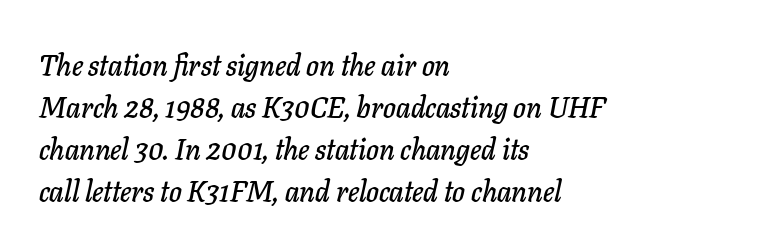
The text block is weighted toward the left margin, trailing off unevenly rightward. Baseline-to-baseline distance is the conventional proportion of letter height. These lines keep a tight, regular rhythm from letter to letter. Here the designer chose a conventional face with non-uniform glyph widths.
